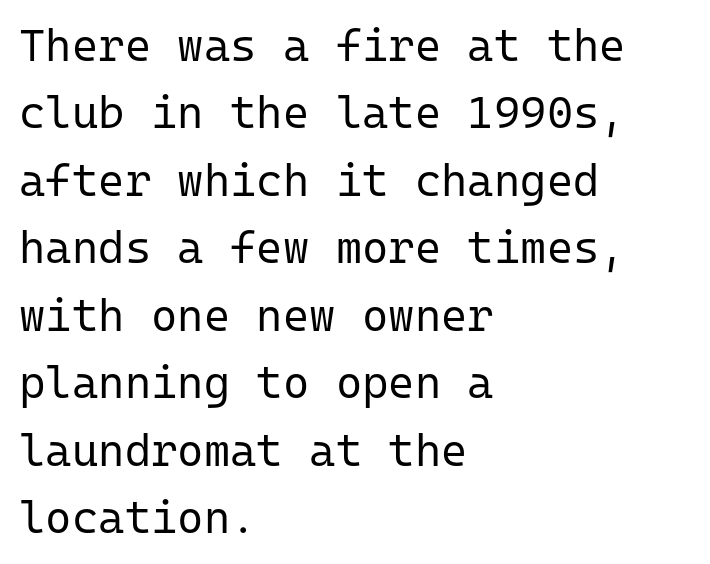
{"serif": "no", "italic": "no", "bold": "no", "weight": "regular", "width": "normal", "stroke_contrast": "low", "x_height": "medium", "monospaced": "yes", "underline": "no", "align": "left", "line_spacing": "normal", "line_spacing_ratio": 1.5, "letter_spacing": "normal", "letter_spacing_em": 0.0, "glyph_px": 45}
